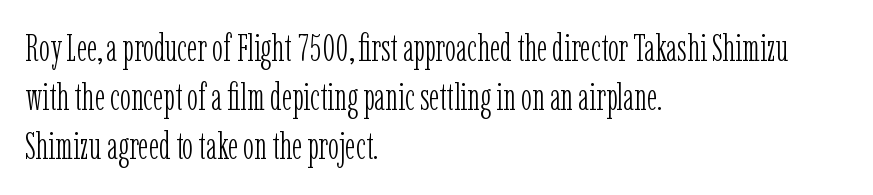
Q: Is the text bold? A: No.
Q: Is the text italic (slanted)? A: No, it is upright.
Q: Is the typeface a serif or a sans-serif typeface? A: Serif.
Q: Is the text underlined? A: No.
Q: How is the paragraph aligned? A: Left-aligned.
Q: Is the spacing between letters normal or unusually wide? A: Normal.
Q: Is the spacing between lines tight, normal or loose? A: Normal.
Q: Width (condensed, normal, or wide)? A: Condensed.
Q: Stroke contrast? A: Low.
Q: x-height? A: Medium.
Q: Monospaced? A: No.
